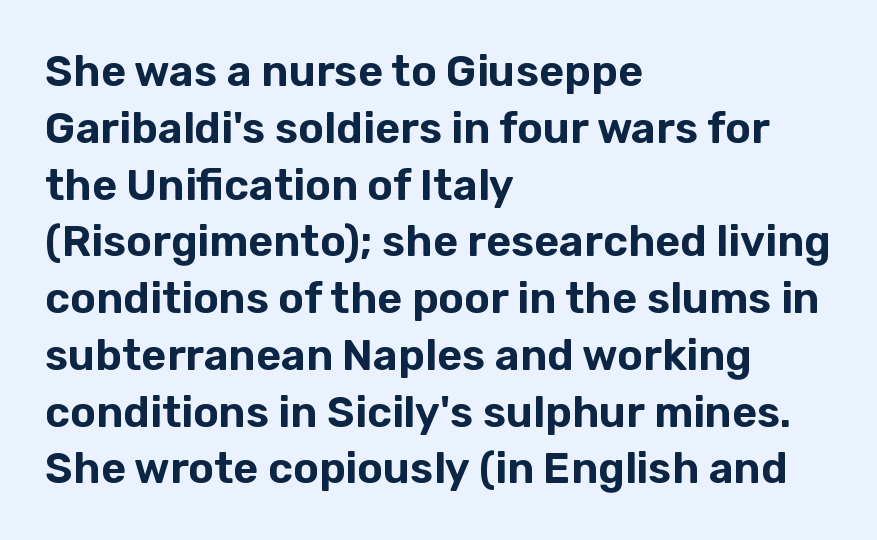
{"serif": "no", "italic": "no", "width": "normal", "stroke_contrast": "low", "x_height": "medium", "monospaced": "no", "underline": "no", "align": "left", "line_spacing": "normal", "line_spacing_ratio": 1.32, "letter_spacing": "normal", "letter_spacing_em": 0.0, "glyph_px": 43}
